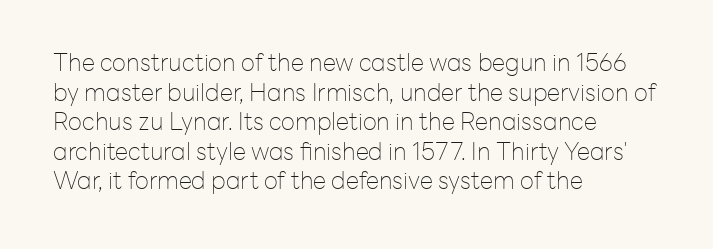
Words appear dense and cohesive because spacing is normal. Stem width sits at or under what a default text font uses. Honestly, there is no underline to notice here at all. The lettering stays uniformly vertical, giving the passage a roman look.
